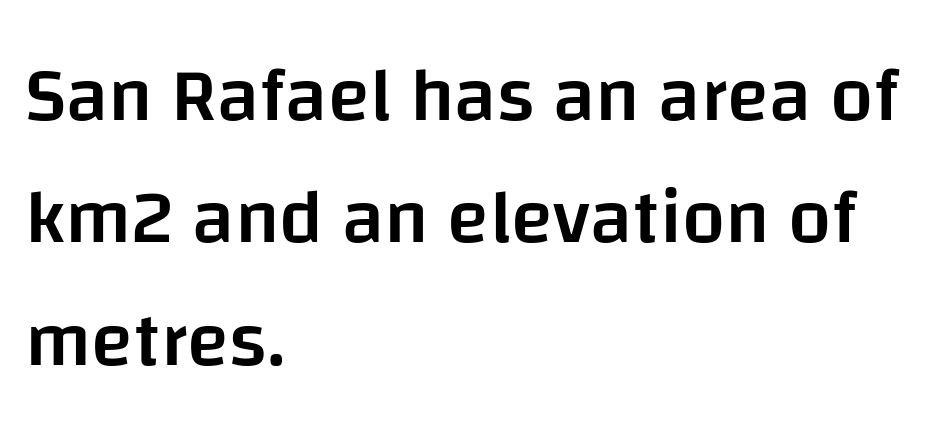
The image shows 77 px semibold sans-serif type, upright; set left-aligned, normal line spacing (1.59x), normal letter spacing, not underlined; low stroke contrast and a large x-height.
